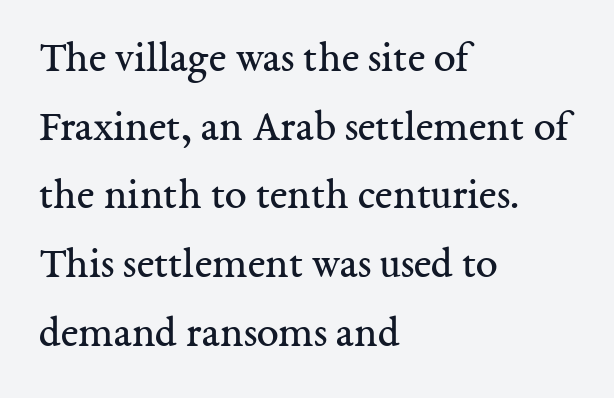
{"serif": "yes", "italic": "no", "bold": "no", "weight": "regular", "width": "normal", "stroke_contrast": "medium", "x_height": "medium", "monospaced": "no", "underline": "no", "align": "left", "line_spacing": "normal", "line_spacing_ratio": 1.56, "letter_spacing": "normal", "letter_spacing_em": 0.0, "glyph_px": 44}
